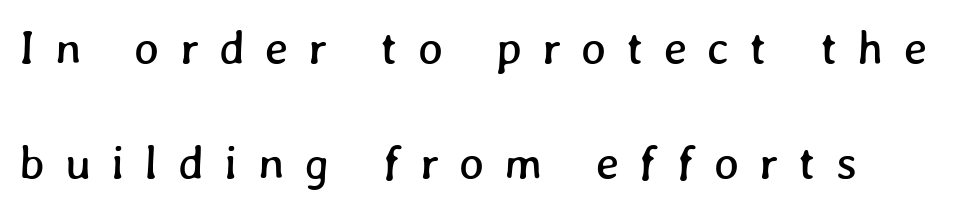
Q: Is the text underlined? A: No.
Q: How is the paragraph aligned? A: Left-aligned.
Q: Is the spacing between letters normal or unusually wide? A: Unusually wide.
Q: Is the spacing between lines tight, normal or loose? A: Loose.
Q: Width (condensed, normal, or wide)? A: Normal.
Q: Stroke contrast? A: Low.
Q: x-height? A: Medium.
Q: Monospaced? A: No.
